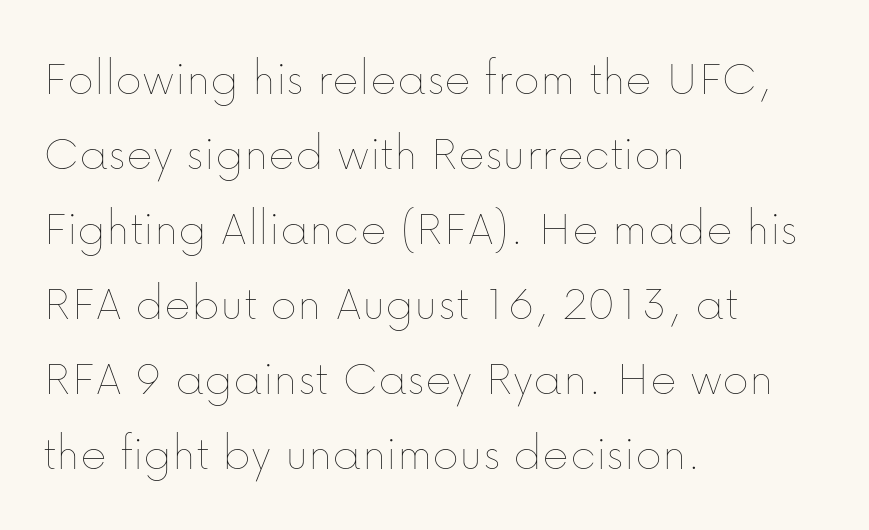
{"italic": "no", "bold": "no", "weight": "thin", "width": "normal", "stroke_contrast": "low", "x_height": "medium", "monospaced": "no", "underline": "no", "align": "left", "line_spacing": "normal", "line_spacing_ratio": 1.47, "letter_spacing": "normal", "letter_spacing_em": 0.0, "glyph_px": 51}
